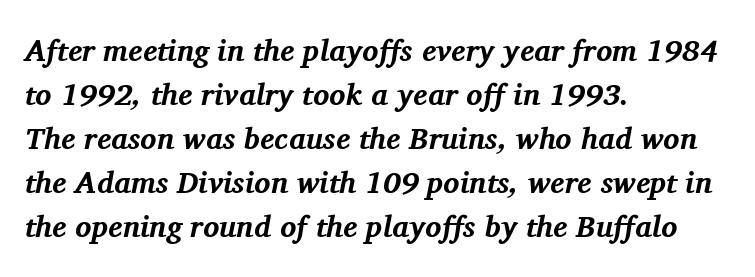
Q: Is the text bold? A: Yes.
Q: Is the text italic (slanted)? A: Yes, it leans right by about 11 degrees.
Q: Is the typeface a serif or a sans-serif typeface? A: Serif.
Q: Is the text underlined? A: No.
Q: How is the paragraph aligned? A: Left-aligned.
Q: Is the spacing between letters normal or unusually wide? A: Normal.
Q: Is the spacing between lines tight, normal or loose? A: Normal.
Q: Width (condensed, normal, or wide)? A: Normal.
Q: Stroke contrast? A: Medium.
Q: x-height? A: Medium.
Q: Monospaced? A: No.
